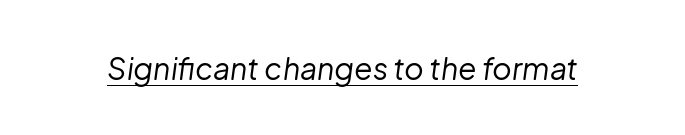
Do the characters align in a grid? No, the font is proportional. Italic: yes, the glyphs are oblique. This rendering leaves character spacing at its baseline value. Compared with undecorated copy, this sample adds a rule below the words. The letterforms sit at book weight or below.
